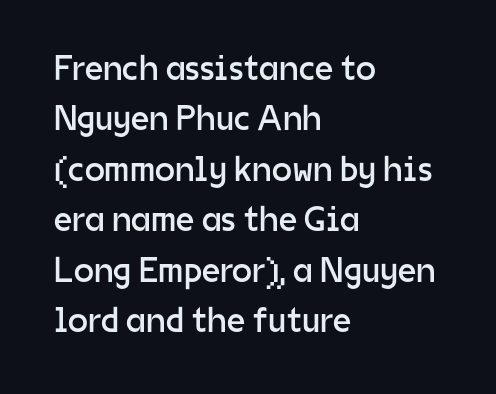
Q: Is the text bold? A: No.
Q: Is the text italic (slanted)? A: No, it is upright.
Q: Is the typeface a serif or a sans-serif typeface? A: Sans-serif.
Q: Is the text underlined? A: No.
Q: How is the paragraph aligned? A: Left-aligned.
Q: Is the spacing between letters normal or unusually wide? A: Normal.
Q: Is the spacing between lines tight, normal or loose? A: Normal.
Q: Width (condensed, normal, or wide)? A: Normal.
Q: Stroke contrast? A: Low.
Q: x-height? A: Medium.
Q: Monospaced? A: No.
